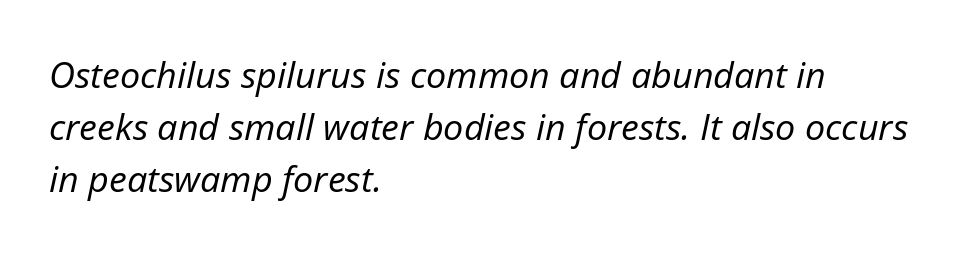
The image shows 36 px regular-weight type, italic (leaning right); set left-aligned, normal line spacing (1.45x), normal letter spacing, not underlined; low stroke contrast and a medium x-height.
